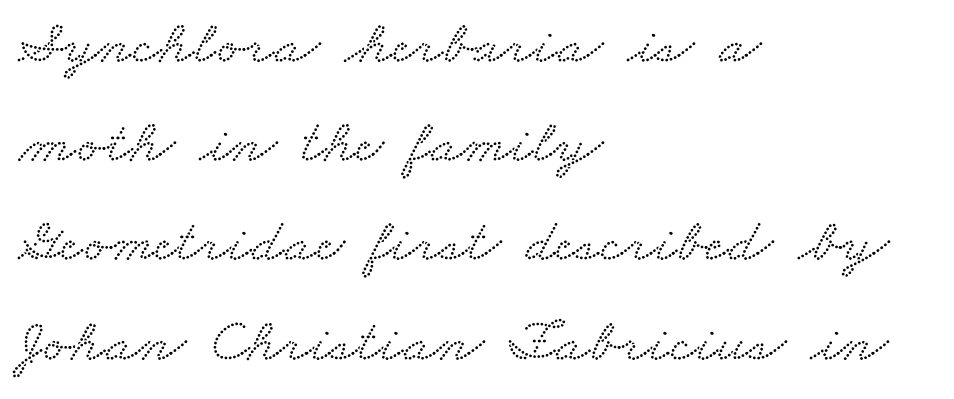
{"width": "wide", "stroke_contrast": "low", "x_height": "small", "monospaced": "no", "underline": "no", "align": "left", "line_spacing": "normal", "line_spacing_ratio": 1.6, "letter_spacing": "normal", "letter_spacing_em": 0.0, "glyph_px": 62}
